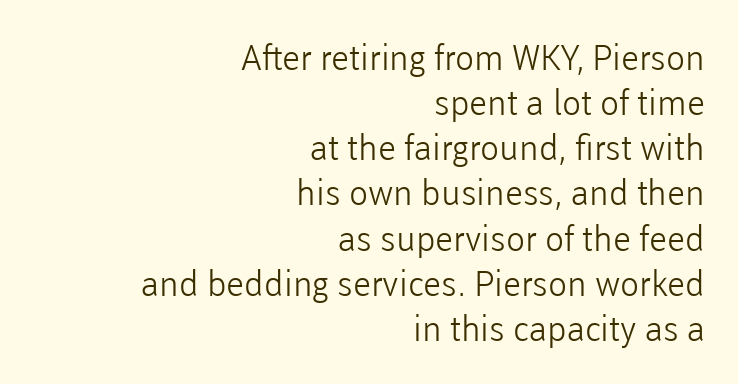
{"serif": "no", "italic": "no", "bold": "no", "weight": "light", "width": "normal", "stroke_contrast": "low", "x_height": "medium", "monospaced": "no", "underline": "no", "align": "right", "line_spacing": "normal", "line_spacing_ratio": 1.29, "letter_spacing": "normal", "letter_spacing_em": 0.0, "glyph_px": 35}
